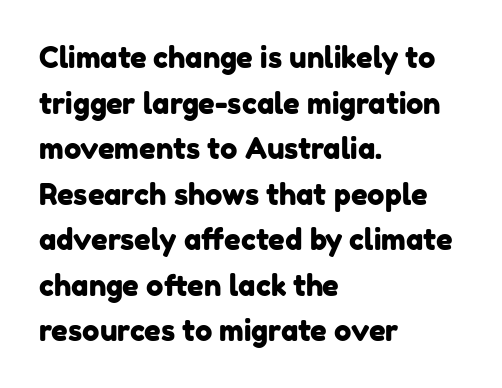
Is there much room between lines? A standard amount, neither cramped nor airy. Letter spacing: default. Note the varied advance widths — an 'i' is clearly narrower than an 'm'. The space beneath each line is pristine and unruled. Each letter's strokes conclude bluntly, with no projecting serifs. Line beginnings align vertically; line endings do not.
